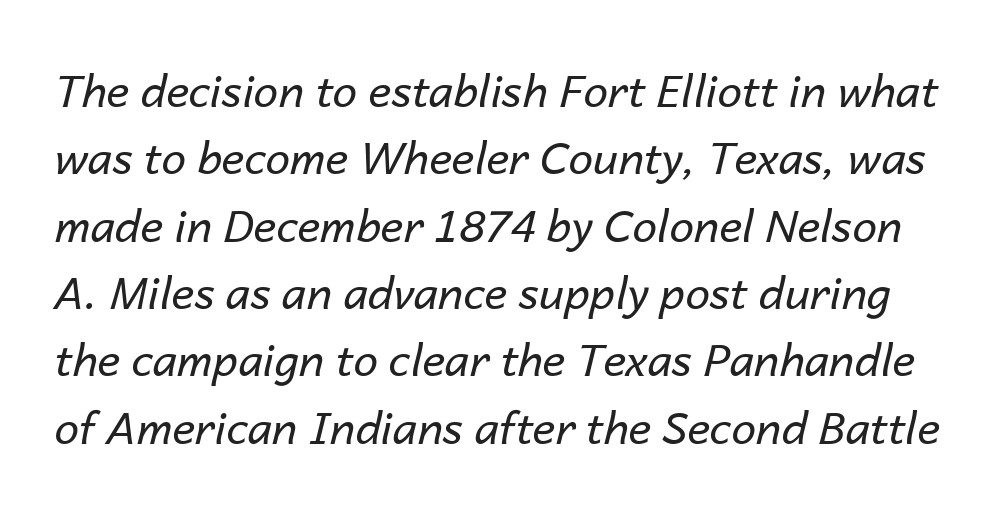
The image shows 44 px regular-weight type, italic (leaning right); set normal line spacing (1.53x), normal letter spacing, not underlined; low stroke contrast and a medium x-height.
